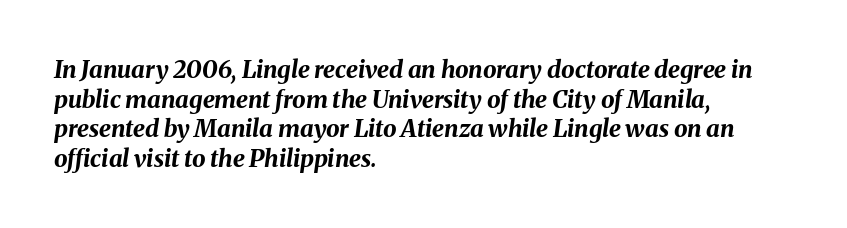
{"italic": "yes", "lean": "right", "slant_degrees": 8, "bold": "yes", "underline": "no", "align": "left", "line_spacing_ratio": 1.23, "letter_spacing": "normal", "letter_spacing_em": 0.0, "glyph_px": 24}
